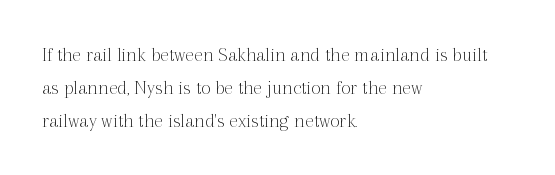
The image shows 21 px text type, upright; set left-aligned, normal line spacing (1.58x), normal letter spacing, not underlined.
